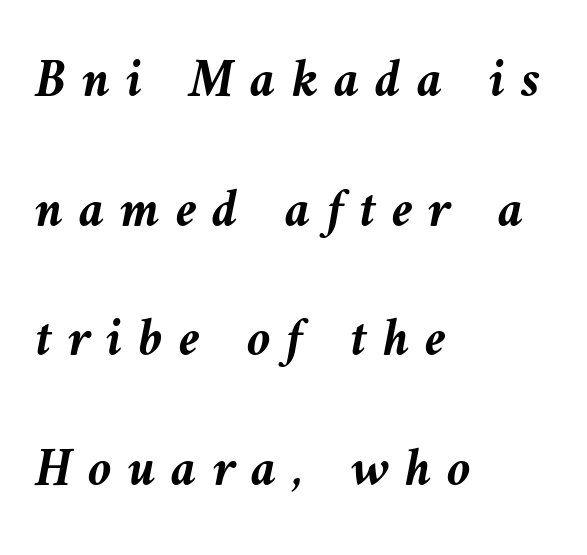
The image shows 54 px semibold type, italic (leaning left); set left-aligned, loose line spacing (2.4x), unusually wide letter spacing (+0.29 em), not underlined; medium stroke contrast and a medium x-height.
